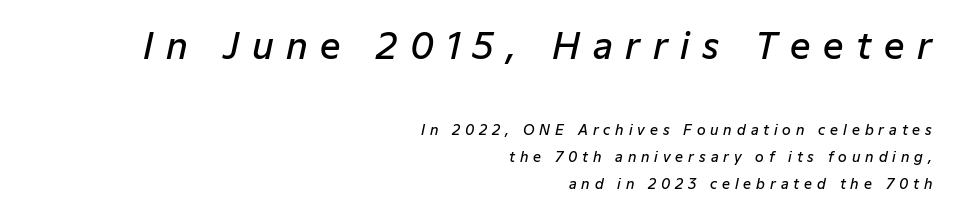
The image shows 36 px semibold type, italic (leaning right); set right-aligned, loose line spacing (1.93x), unusually wide letter spacing (+0.35 em), not underlined; the first (top) block is 2.57x larger; low stroke contrast and a medium x-height.
